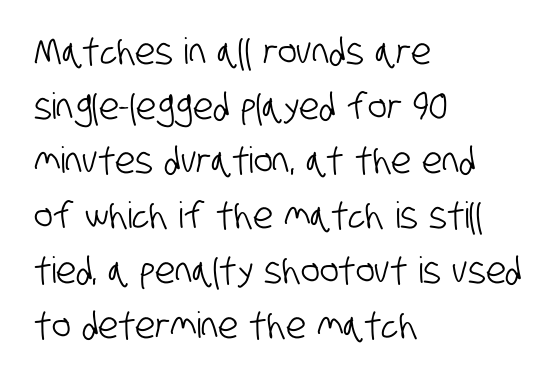
{"serif": "no", "width": "condensed", "stroke_contrast": "low", "x_height": "large", "monospaced": "no", "underline": "no", "align": "left", "line_spacing": "normal", "line_spacing_ratio": 1.52, "letter_spacing": "normal", "letter_spacing_em": 0.0, "glyph_px": 36}
